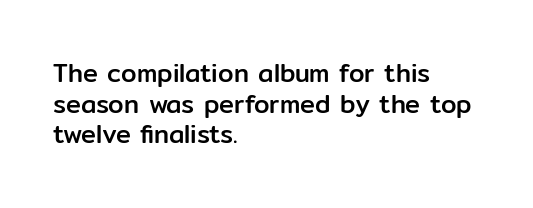
Which margin do the lines hug? The left one — the right edge is uneven. Bare-footed words on every line. Here the glyphs are tracked normally, forming tight word shapes. Does the lettering tilt? It doesn't — this is upright.
